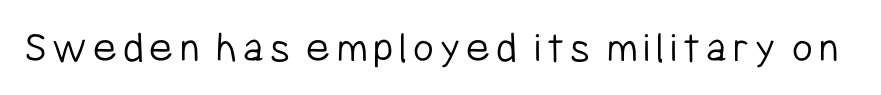
Vertical stems look standard width or narrower in stroke. Here the designer chose a conventional face with non-uniform glyph widths. Posture: straight, roman, zero tilt. Serif or sans? Sans — the stroke terminals are bare. Check the space under the baseline: it is left empty.
